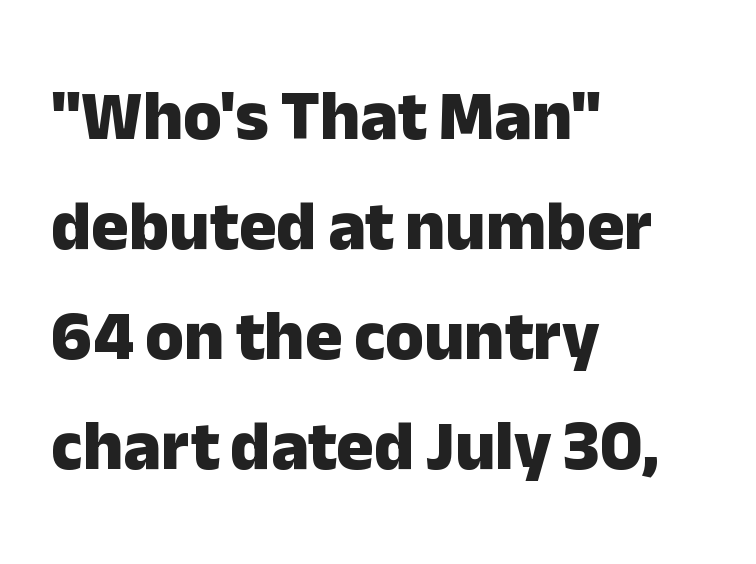
{"serif": "no", "italic": "no", "bold": "yes", "weight": "heavy", "width": "normal", "stroke_contrast": "low", "x_height": "medium", "monospaced": "no", "underline": "no", "align": "left", "line_spacing": "normal", "line_spacing_ratio": 1.57, "letter_spacing": "normal", "letter_spacing_em": 0.0, "glyph_px": 70}
